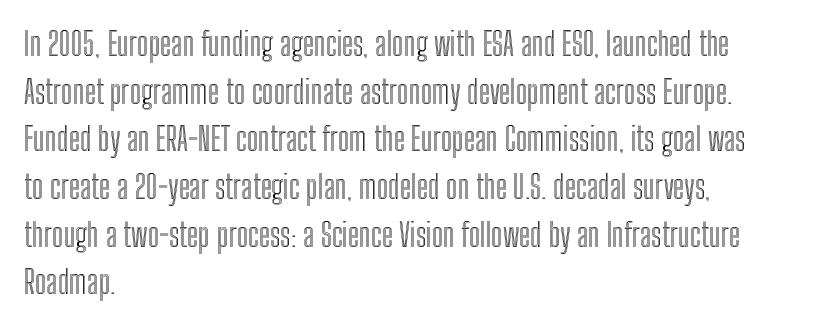
Q: Is the text italic (slanted)? A: No, it is upright.
Q: Is the text underlined? A: No.
Q: How is the paragraph aligned? A: Left-aligned.
Q: Is the spacing between letters normal or unusually wide? A: Normal.
Q: Is the spacing between lines tight, normal or loose? A: Normal.
Q: Width (condensed, normal, or wide)? A: Condensed.
Q: x-height? A: Medium.
Q: Monospaced? A: No.
